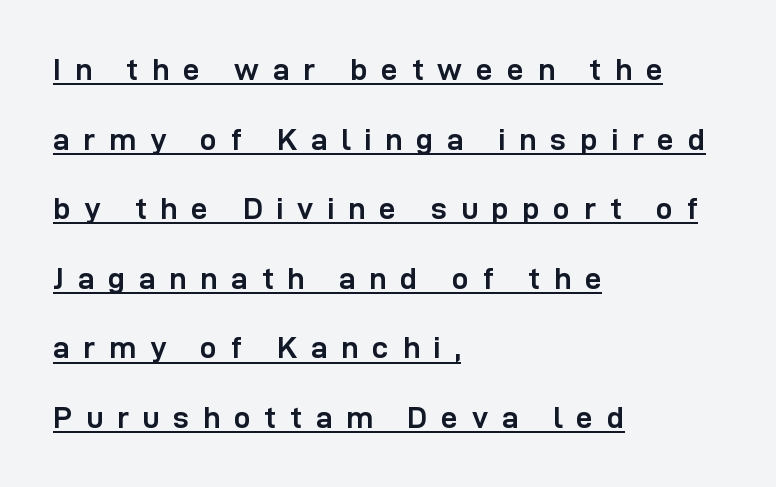
Q: Is the text bold? A: Yes.
Q: Is the text italic (slanted)? A: No, it is upright.
Q: Is the typeface a serif or a sans-serif typeface? A: Sans-serif.
Q: Is the text underlined? A: Yes.
Q: How is the paragraph aligned? A: Left-aligned.
Q: Is the spacing between letters normal or unusually wide? A: Unusually wide.
Q: Is the spacing between lines tight, normal or loose? A: Loose.
Q: Width (condensed, normal, or wide)? A: Normal.
Q: Stroke contrast? A: Low.
Q: x-height? A: Medium.
Q: Monospaced? A: No.
